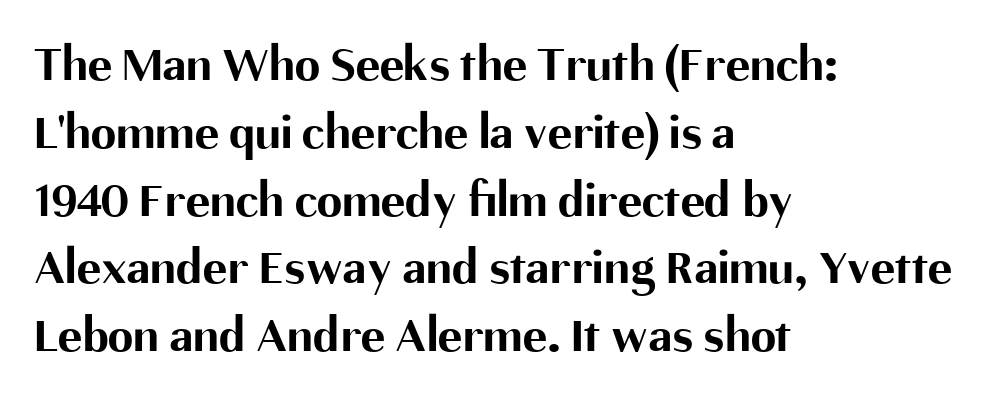
Look at the stroke-to-counter ratio: heavy, a bold. The letters sit at their default tracking, neither squeezed nor spread. The passage shown stacks its lines at a standard gap. Quick note: not italic, upright. Alignment: flush left.
